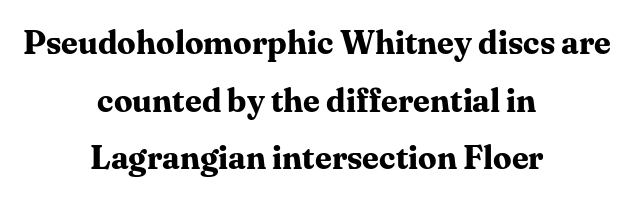
These lines stack symmetrically, like a column narrowing and widening about its center. Here the glyphs are tracked normally, forming tight word shapes. The rendering uses natural spacing where letterforms have individual widths. A typesetter would mark this as roman, not italic.
